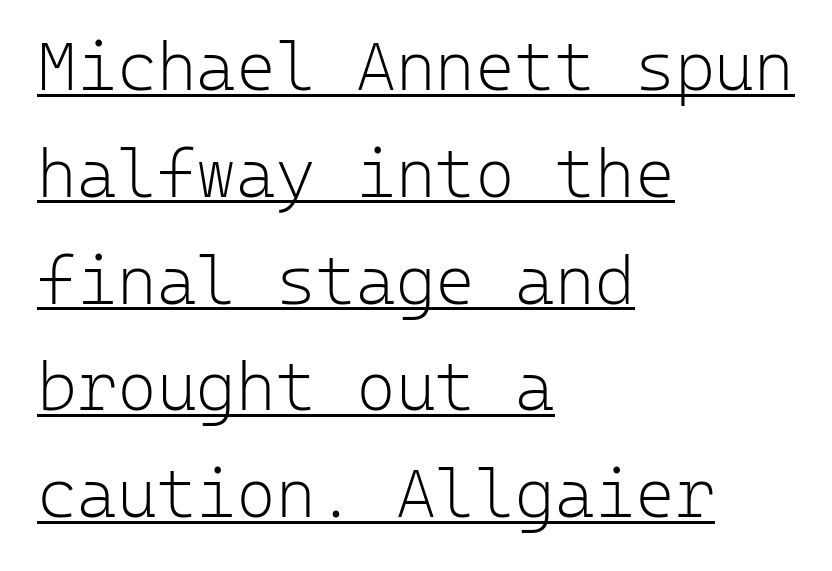
{"serif": "no", "italic": "no", "bold": "no", "weight": "light", "width": "normal", "stroke_contrast": "low", "x_height": "medium", "monospaced": "yes", "underline": "yes", "align": "left", "line_spacing": "normal", "line_spacing_ratio": 1.57, "letter_spacing": "normal", "letter_spacing_em": 0.0, "glyph_px": 68}
